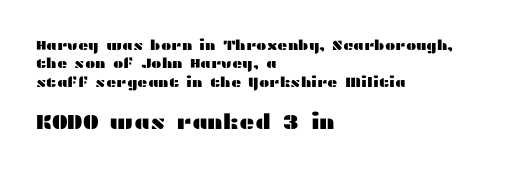
Q: Is the text italic (slanted)? A: No, it is upright.
Q: Is the text underlined? A: No.
Q: How is the paragraph aligned? A: Left-aligned.
Q: Is the spacing between letters normal or unusually wide? A: Normal.
Q: Is the spacing between lines tight, normal or loose? A: Normal.
Q: Which block of text is set in a larger size, the first (top) or the second (bottom)? A: The second (bottom) one.
